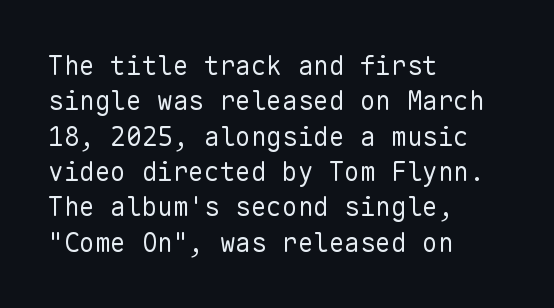
{"italic": "no", "bold": "no", "underline": "no", "align": "left", "line_spacing": "normal", "line_spacing_ratio": 1.36, "letter_spacing": "normal", "letter_spacing_em": 0.0, "glyph_px": 26}
